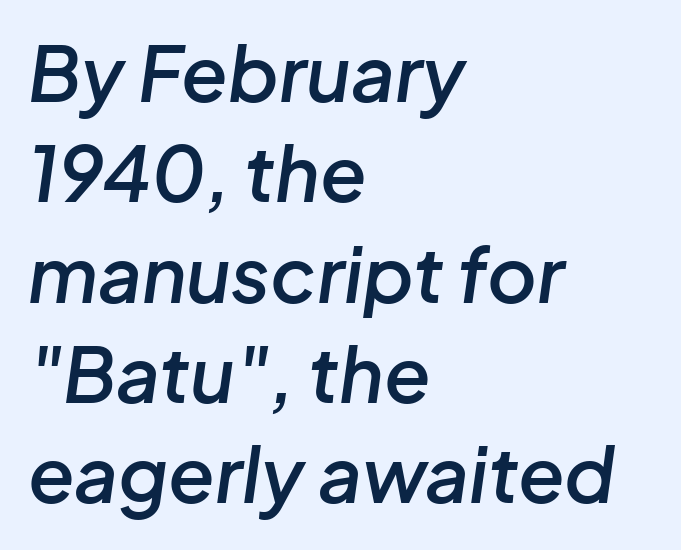
The image shows 76 px semibold type, italic (leaning right); set left-aligned, normal line spacing (1.32x), normal letter spacing, not underlined; low stroke contrast and a medium x-height.
